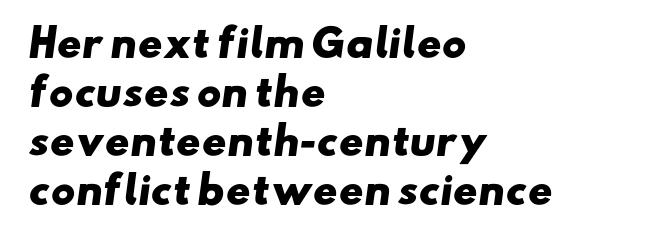
The letters advance in unequal steps, a hallmark of proportional type. The passage is arranged the way most books set body copy — flush left. Successive baselines arrive at the customary interval. Each glyph is drawn with heavy, bold strokes.
